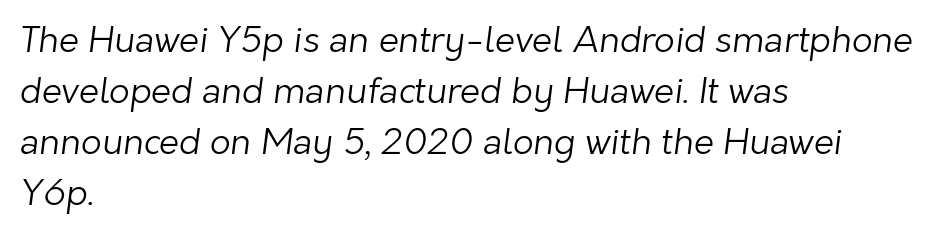
A student would call this left alignment; a typographer would say flush left, rag right. Looks like regular typesetting: each glyph gets only the width it needs. Short note: letters normally spaced. The face looks like a standard text weight, possibly lighter.
